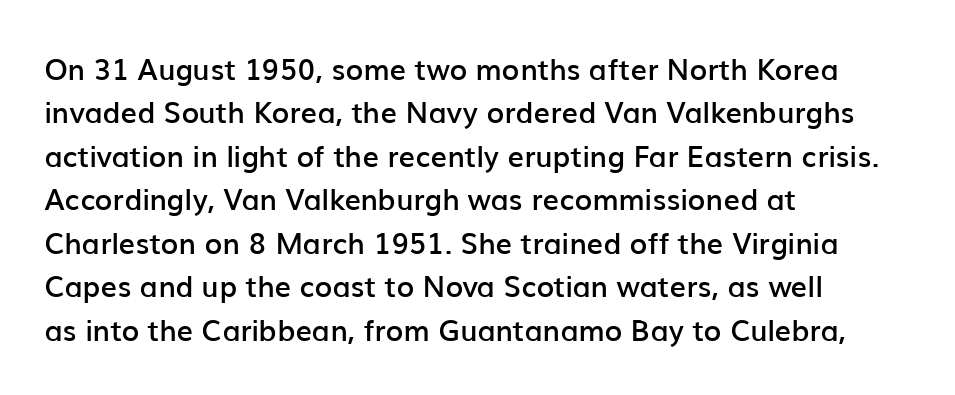
The gaps between neighbouring characters are ordinary and unremarkable. Horizontal alignment here is leftward, the default for most running prose. Serifs: no, the terminals of the letterforms are clean. The axis of the letterforms is exactly vertical. These lines sit exactly where default settings would place them.
